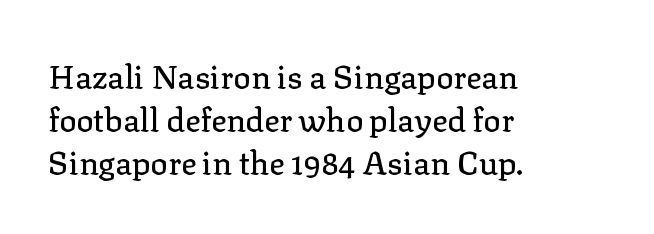
Q: Is the text italic (slanted)? A: No, it is upright.
Q: Is the typeface a serif or a sans-serif typeface? A: Serif.
Q: Is the text underlined? A: No.
Q: How is the paragraph aligned? A: Left-aligned.
Q: Is the spacing between letters normal or unusually wide? A: Normal.
Q: Is the spacing between lines tight, normal or loose? A: Normal.
Q: Width (condensed, normal, or wide)? A: Normal.
Q: Stroke contrast? A: Low.
Q: x-height? A: Medium.
Q: Monospaced? A: No.
